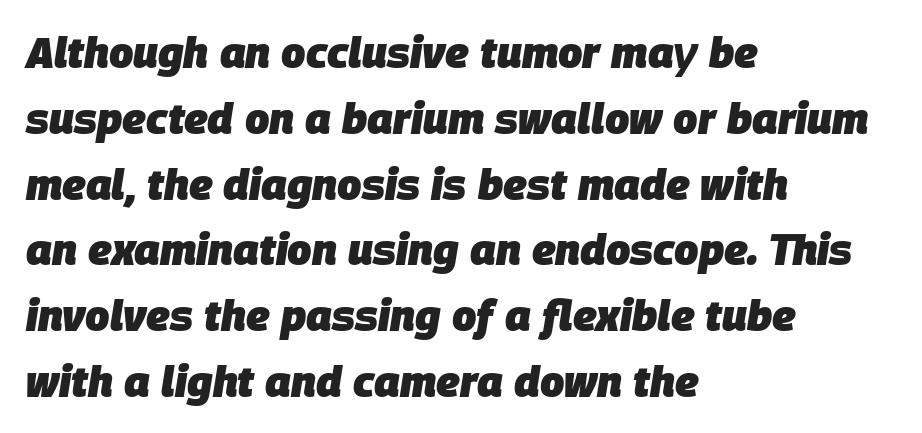
The image shows 43 px heavy type, italic (leaning right); set left-aligned, normal line spacing (1.53x), normal letter spacing, not underlined; low stroke contrast and a large x-height.
